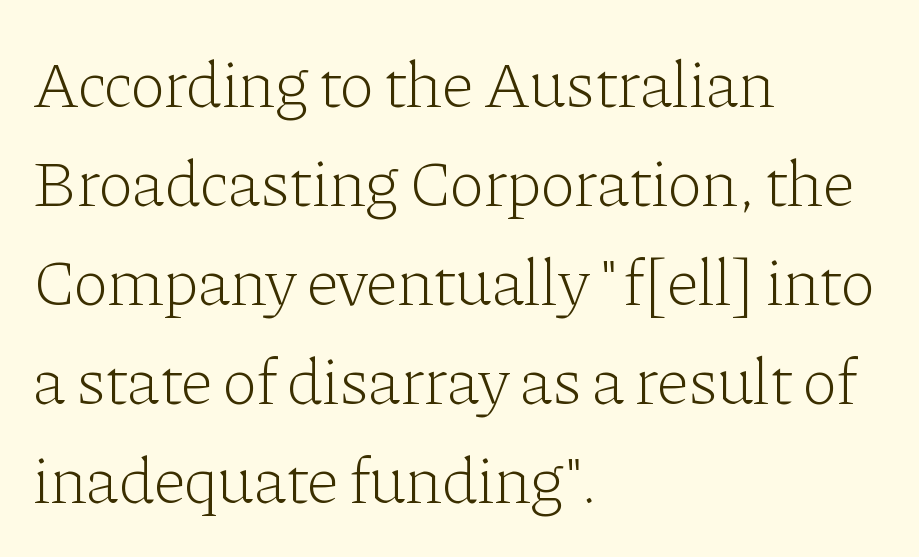
Q: Is the text bold? A: No.
Q: Is the text italic (slanted)? A: No, it is upright.
Q: Is the typeface a serif or a sans-serif typeface? A: Serif.
Q: Is the text underlined? A: No.
Q: How is the paragraph aligned? A: Left-aligned.
Q: Is the spacing between letters normal or unusually wide? A: Normal.
Q: Is the spacing between lines tight, normal or loose? A: Normal.
Q: Width (condensed, normal, or wide)? A: Normal.
Q: Stroke contrast? A: Low.
Q: x-height? A: Medium.
Q: Monospaced? A: No.
